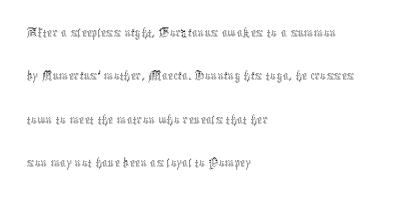
Q: Is the text bold? A: No.
Q: Is the text italic (slanted)? A: No, it is upright.
Q: Is the text underlined? A: No.
Q: How is the paragraph aligned? A: Left-aligned.
Q: Is the spacing between letters normal or unusually wide? A: Normal.
Q: Is the spacing between lines tight, normal or loose? A: Normal.
Q: Width (condensed, normal, or wide)? A: Condensed.
Q: x-height? A: Medium.
Q: Monospaced? A: No.
